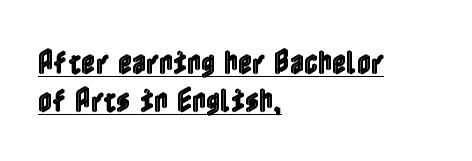
Q: Is the text italic (slanted)? A: No, it is upright.
Q: Is the text underlined? A: Yes.
Q: How is the paragraph aligned? A: Left-aligned.
Q: Is the spacing between letters normal or unusually wide? A: Normal.
Q: Is the spacing between lines tight, normal or loose? A: Normal.
